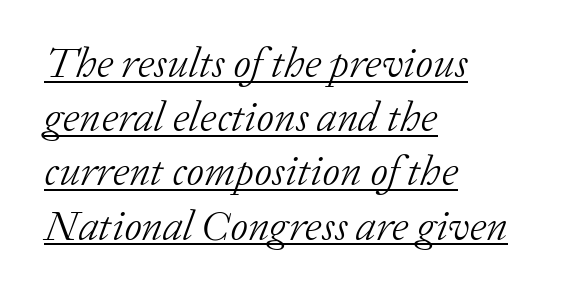
Q: Is the text bold? A: No.
Q: Is the text italic (slanted)? A: Yes, it leans right by about 20 degrees.
Q: Is the typeface a serif or a sans-serif typeface? A: Serif.
Q: Is the text underlined? A: Yes.
Q: How is the paragraph aligned? A: Left-aligned.
Q: Is the spacing between letters normal or unusually wide? A: Normal.
Q: Is the spacing between lines tight, normal or loose? A: Normal.
Q: Width (condensed, normal, or wide)? A: Normal.
Q: Stroke contrast? A: Low.
Q: x-height? A: Medium.
Q: Monospaced? A: No.
